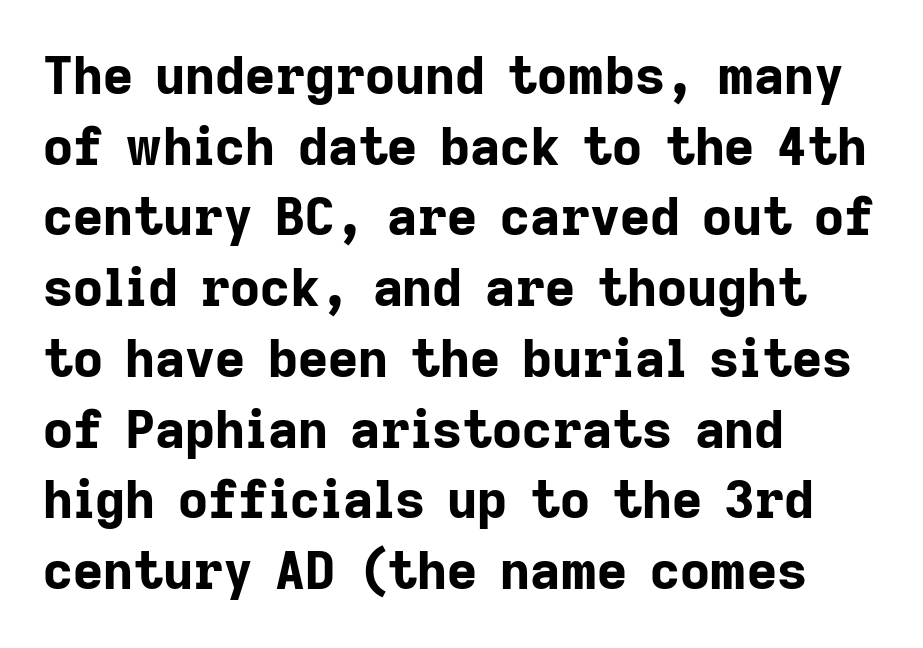
Letter spacing: default. Unmarked baselines from the first word to the last. No italicization has been applied; the sample stays upright. A typesetter would label this face a sans.
